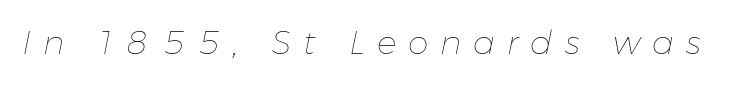
The specimen reads as italic at a glance. Ink coverage per letter is moderate at most. Has an underline been added? It has not. Do the characters align in a grid? No, the font is proportional.
